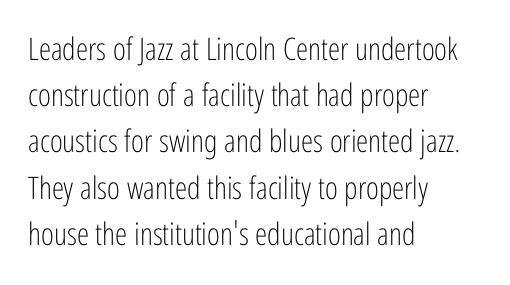
Q: Is the text bold? A: No.
Q: Is the text italic (slanted)? A: No, it is upright.
Q: Is the typeface a serif or a sans-serif typeface? A: Sans-serif.
Q: Is the text underlined? A: No.
Q: How is the paragraph aligned? A: Left-aligned.
Q: Is the spacing between letters normal or unusually wide? A: Normal.
Q: Is the spacing between lines tight, normal or loose? A: Normal.
Q: Width (condensed, normal, or wide)? A: Condensed.
Q: Stroke contrast? A: Low.
Q: x-height? A: Medium.
Q: Monospaced? A: No.
